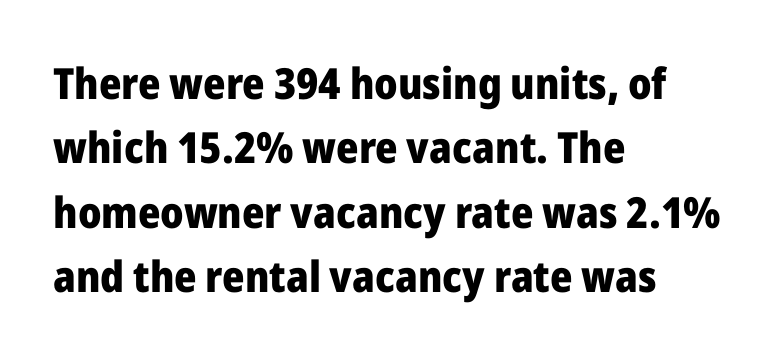
{"serif": "no", "italic": "no", "bold": "yes", "weight": "heavy", "width": "normal", "stroke_contrast": "low", "x_height": "medium", "monospaced": "no", "underline": "no", "align": "left", "line_spacing": "normal", "line_spacing_ratio": 1.5, "letter_spacing": "normal", "letter_spacing_em": 0.0, "glyph_px": 43}
